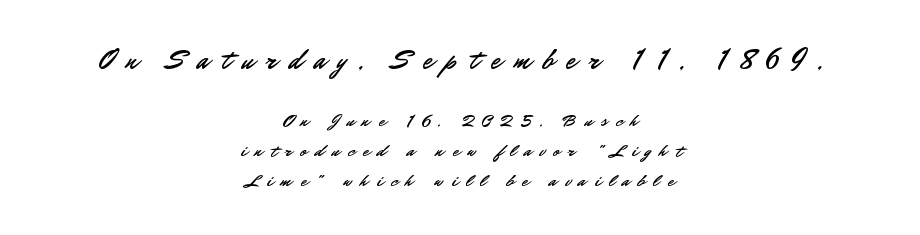
Both edges are ragged and mirror each other, which tells us the setting is centered. The rows are spaced the way most documents space them. If you squint, the top block still reads clearly — it's the larger of the two. There is plenty of visible air inserted between adjacent glyphs. Beneath every word, the page is bare.
